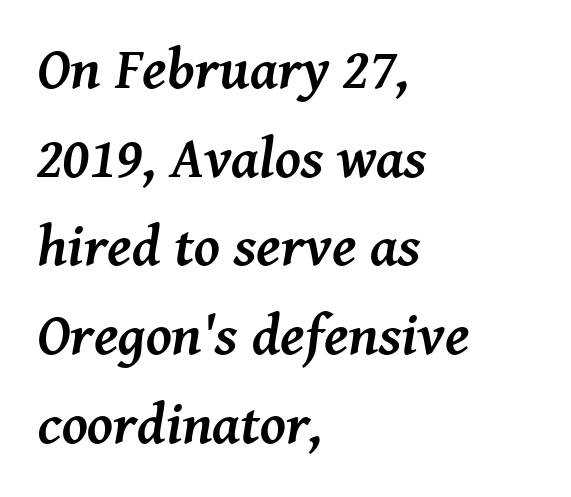
Q: Is the text bold? A: Yes.
Q: Is the text italic (slanted)? A: Yes, it leans right by about 8 degrees.
Q: Is the typeface a serif or a sans-serif typeface? A: Serif.
Q: Is the text underlined? A: No.
Q: How is the paragraph aligned? A: Left-aligned.
Q: Is the spacing between letters normal or unusually wide? A: Normal.
Q: Is the spacing between lines tight, normal or loose? A: Normal.
Q: Width (condensed, normal, or wide)? A: Normal.
Q: Stroke contrast? A: Medium.
Q: x-height? A: Medium.
Q: Monospaced? A: No.
